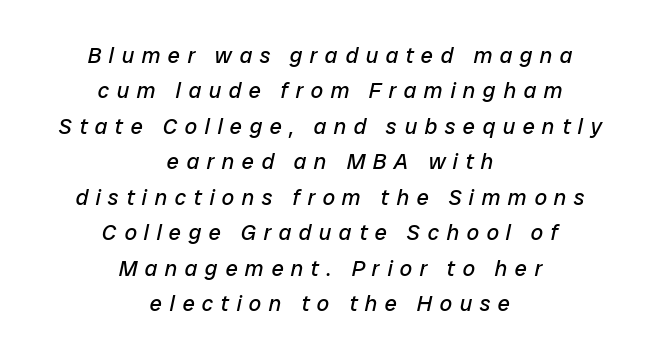
Q: Is the text bold? A: No.
Q: Is the text italic (slanted)? A: Yes, it leans right by about 12 degrees.
Q: Is the text underlined? A: No.
Q: How is the paragraph aligned? A: Centered.
Q: Is the spacing between letters normal or unusually wide? A: Unusually wide.
Q: Is the spacing between lines tight, normal or loose? A: Normal.
